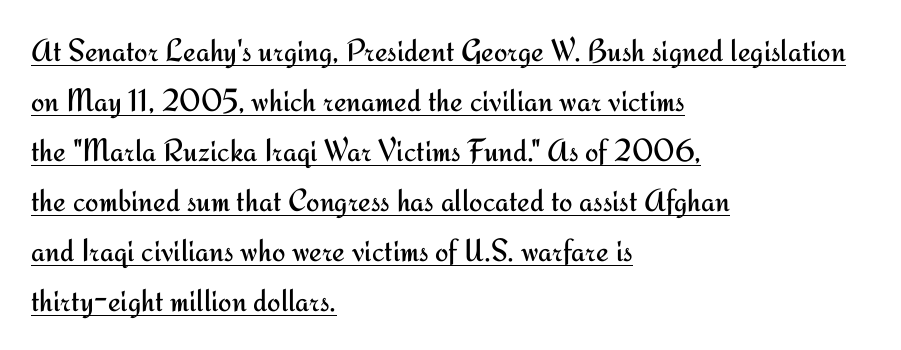
The image shows 32 px regular-weight sans-serif type, upright; set left-aligned, normal line spacing (1.56x), normal letter spacing, underlined; medium stroke contrast and a small x-height.
